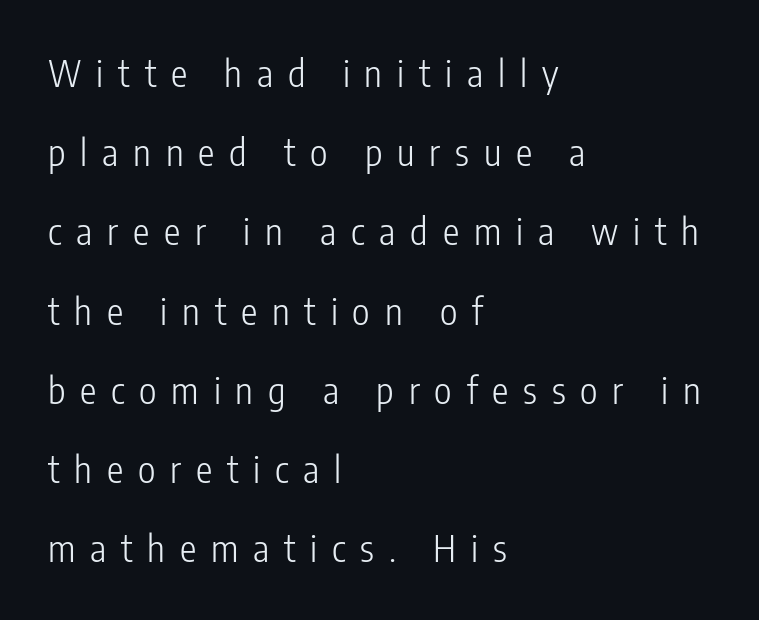
The font's upright variant was chosen for this text. The specimen omits any rule beneath the text block's lines. Compared with typical paragraphs, the rows here are farther apart. Layout note: lines flush left. This is not heavy type; no bold has been used.
